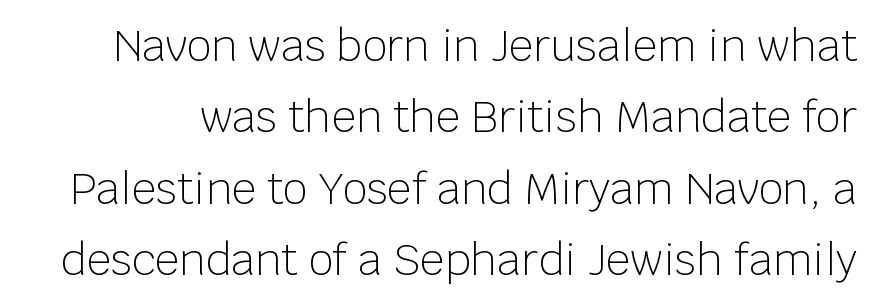
Q: Is the text bold? A: No.
Q: Is the text italic (slanted)? A: No, it is upright.
Q: Is the typeface a serif or a sans-serif typeface? A: Sans-serif.
Q: Is the text underlined? A: No.
Q: Is the spacing between letters normal or unusually wide? A: Normal.
Q: Is the spacing between lines tight, normal or loose? A: Normal.
Q: Width (condensed, normal, or wide)? A: Normal.
Q: Stroke contrast? A: Low.
Q: x-height? A: Large.
Q: Monospaced? A: No.
